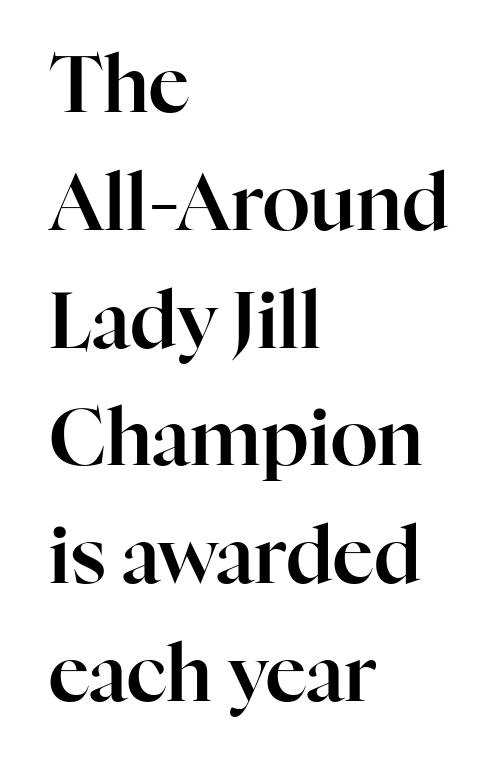
{"serif": "yes", "italic": "no", "width": "normal", "stroke_contrast": "high", "x_height": "medium", "monospaced": "no", "underline": "no", "align": "left", "line_spacing": "normal", "line_spacing_ratio": 1.51, "letter_spacing": "normal", "letter_spacing_em": 0.0, "glyph_px": 78}
